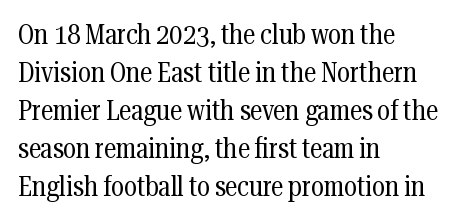
Q: Is the text bold? A: No.
Q: Is the text italic (slanted)? A: No, it is upright.
Q: Is the typeface a serif or a sans-serif typeface? A: Serif.
Q: Is the text underlined? A: No.
Q: How is the paragraph aligned? A: Left-aligned.
Q: Is the spacing between letters normal or unusually wide? A: Normal.
Q: Is the spacing between lines tight, normal or loose? A: Normal.
Q: Width (condensed, normal, or wide)? A: Condensed.
Q: Stroke contrast? A: Medium.
Q: x-height? A: Medium.
Q: Monospaced? A: No.
